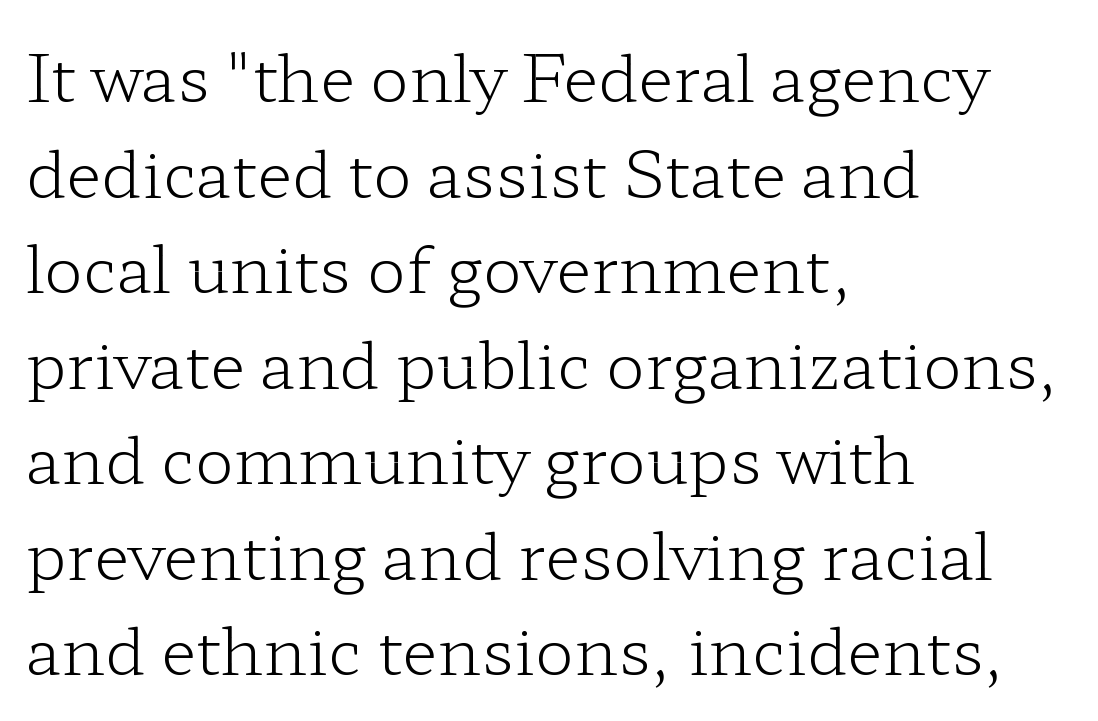
Q: Is the text bold? A: No.
Q: Is the text italic (slanted)? A: No, it is upright.
Q: Is the typeface a serif or a sans-serif typeface? A: Serif.
Q: Is the text underlined? A: No.
Q: How is the paragraph aligned? A: Left-aligned.
Q: Is the spacing between letters normal or unusually wide? A: Normal.
Q: Is the spacing between lines tight, normal or loose? A: Normal.
Q: Width (condensed, normal, or wide)? A: Wide.
Q: Stroke contrast? A: Low.
Q: x-height? A: Medium.
Q: Monospaced? A: No.
